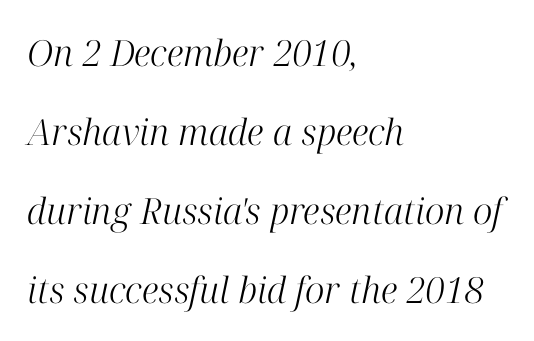
The image shows 36 px light serif type, italic (leaning right); set left-aligned, loose line spacing (2.19x), normal letter spacing, not underlined; high stroke contrast and a medium x-height.
